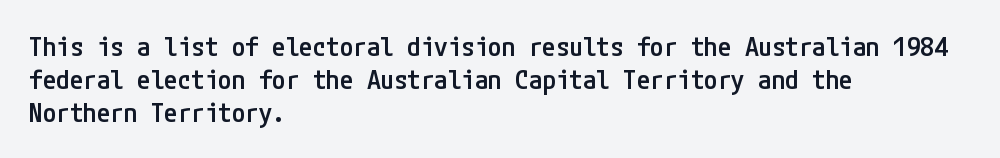
The image shows 27 px text type, upright; set left-aligned, line spacing 1.22x, normal letter spacing, not underlined.
